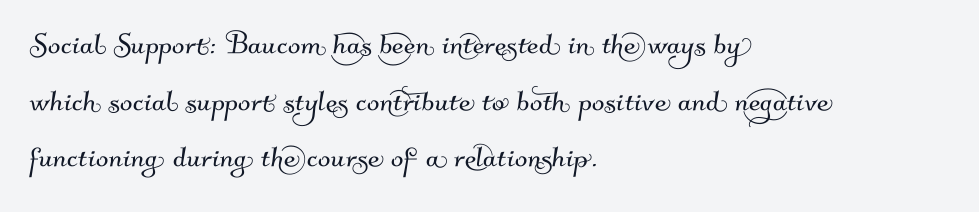
A typesetter would call this leading conventional body-copy spacing. The typesetter chose a ragged-right arrangement here. A typesetter would call this proportional, since set widths differ per character. The type family on display is of the sans-serif kind.
